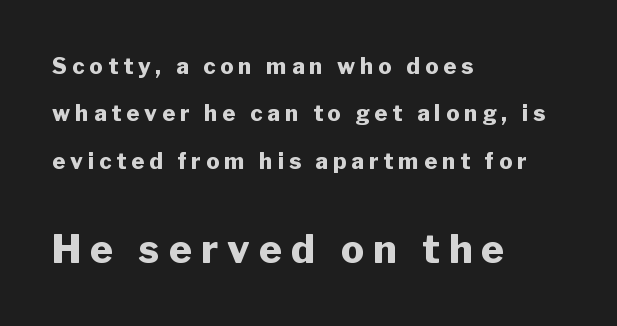
The image shows 39 px heavy sans-serif type, upright; set left-aligned, loose line spacing (2.15x), unusually wide letter spacing (+0.23 em), not underlined; the second (bottom) block is 1.77x larger; low stroke contrast and a medium x-height.
